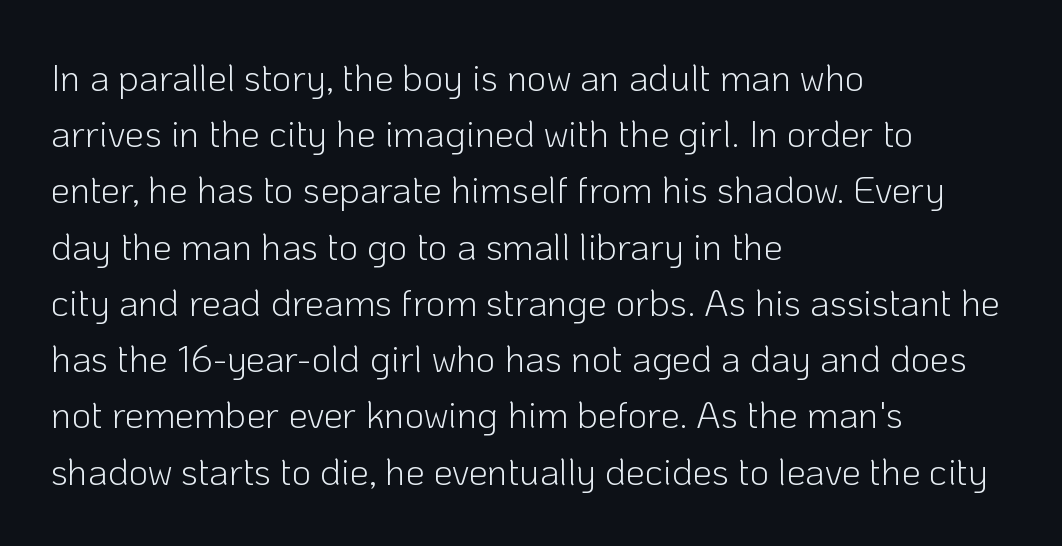
The image shows 38 px light sans-serif type, upright; set left-aligned, normal line spacing (1.48x), normal letter spacing, not underlined; low stroke contrast and a medium x-height.
